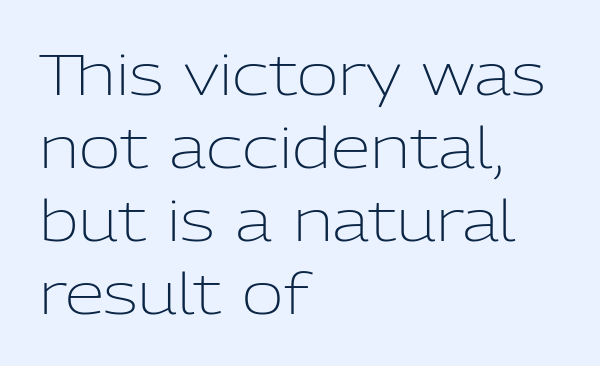
The image shows 57 px light sans-serif type, upright; set left-aligned, normal line spacing (1.28x), normal letter spacing, not underlined; low stroke contrast and a medium x-height.
